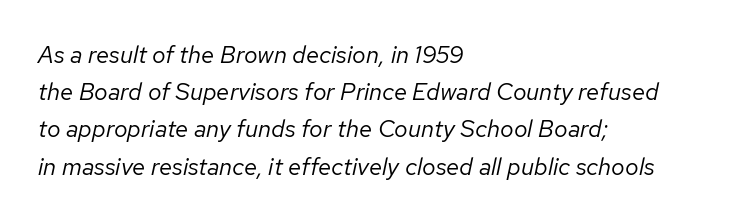
Q: Is the text bold? A: No.
Q: Is the text italic (slanted)? A: Yes, it leans right by about 12 degrees.
Q: Is the text underlined? A: No.
Q: How is the paragraph aligned? A: Left-aligned.
Q: Is the spacing between letters normal or unusually wide? A: Normal.
Q: Is the spacing between lines tight, normal or loose? A: Normal.
